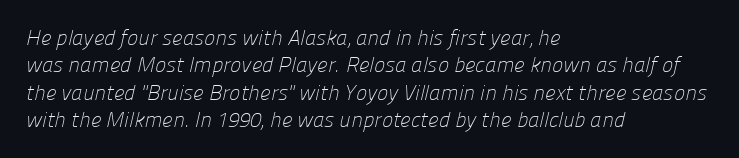
Is there much room between lines? A standard amount, neither cramped nor airy. You could call the tracking neutral — neither tight nor loose. The typesetter chose a ragged-right arrangement here. Only glyphs here, with clear space below each row. The weight would be labelled regular, book, light, or lighter still.
